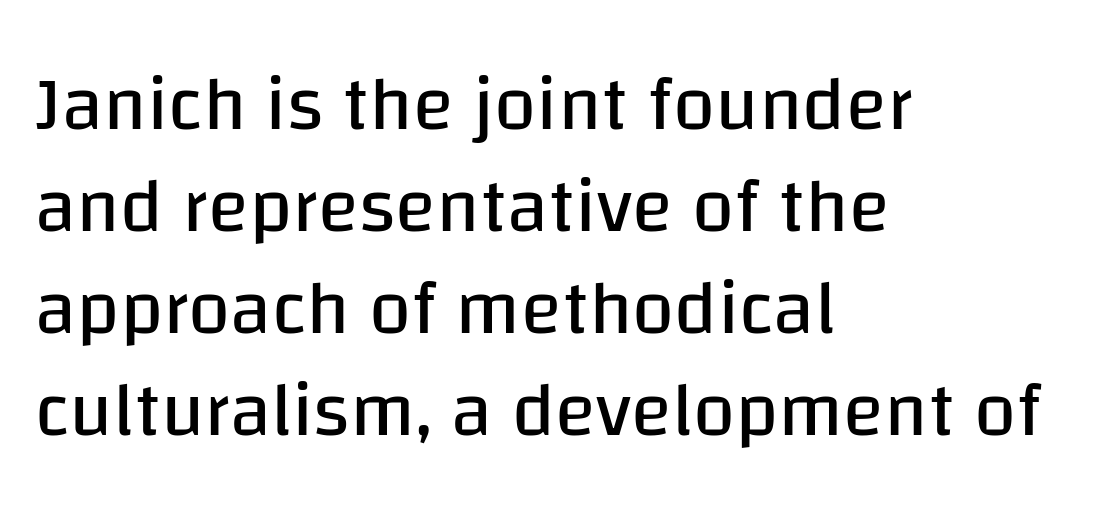
Varying glyph widths throughout — classic text-font behaviour. Observe the ordinary spacing: letters are neighbours, not strangers. Notice how the stems are strictly vertical — no italics here. Glance below the letters and you will spot only blank space. The font family rendered here belongs to the sans-serif group.
